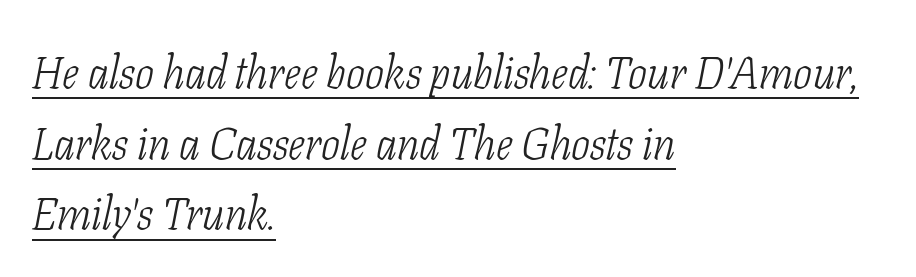
Q: Is the text bold? A: No.
Q: Is the text italic (slanted)? A: Yes, it leans right by about 11 degrees.
Q: Is the typeface a serif or a sans-serif typeface? A: Serif.
Q: Is the text underlined? A: Yes.
Q: How is the paragraph aligned? A: Left-aligned.
Q: Is the spacing between letters normal or unusually wide? A: Normal.
Q: Is the spacing between lines tight, normal or loose? A: Normal.
Q: Width (condensed, normal, or wide)? A: Condensed.
Q: Stroke contrast? A: Low.
Q: x-height? A: Medium.
Q: Monospaced? A: No.
